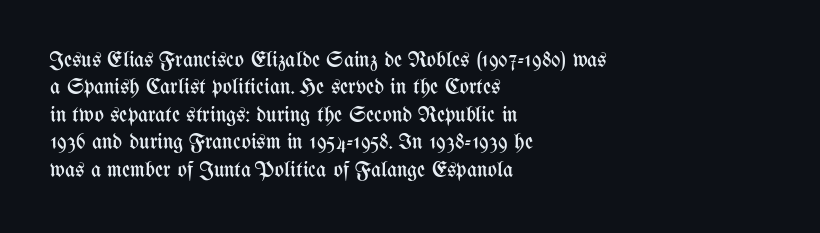
Q: Is the text bold? A: No.
Q: Is the text italic (slanted)? A: No, it is upright.
Q: Is the text underlined? A: No.
Q: How is the paragraph aligned? A: Left-aligned.
Q: Is the spacing between letters normal or unusually wide? A: Normal.
Q: Is the spacing between lines tight, normal or loose? A: Normal.
